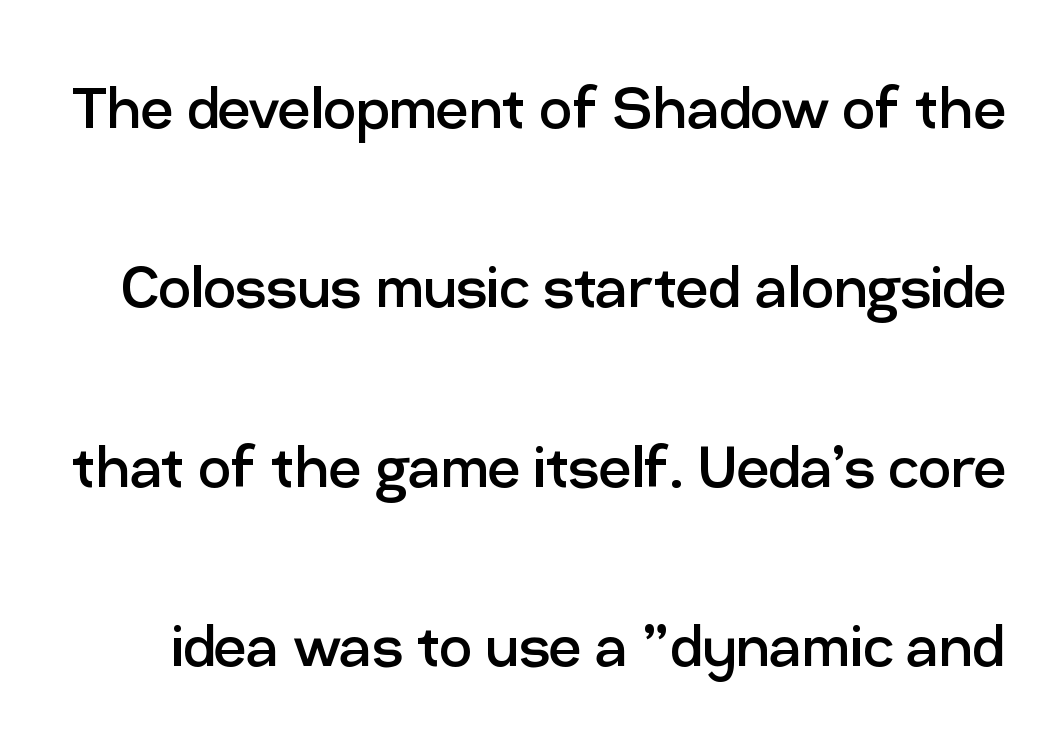
The image shows 72 px regular-weight sans-serif type, upright; set loose line spacing (2.49x), normal letter spacing, not underlined; low stroke contrast and a medium x-height.
